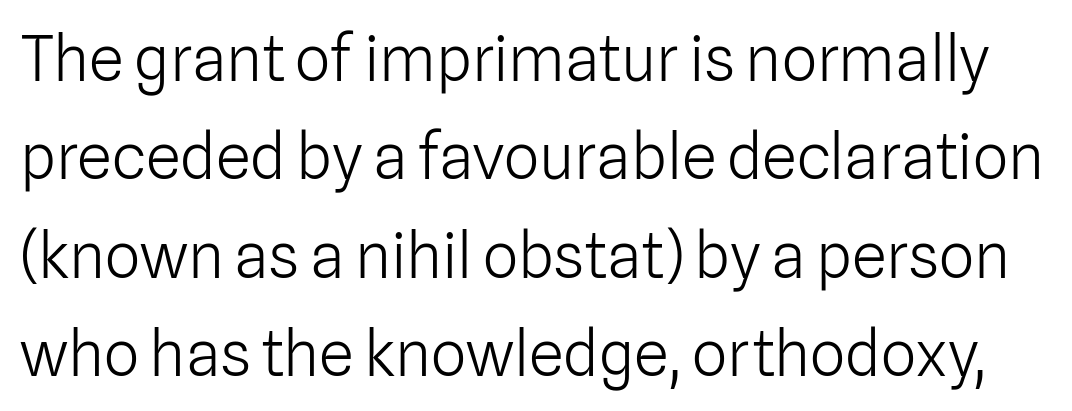
The image shows 63 px light sans-serif type, upright; set normal line spacing (1.56x), normal letter spacing, not underlined; low stroke contrast and a medium x-height.
